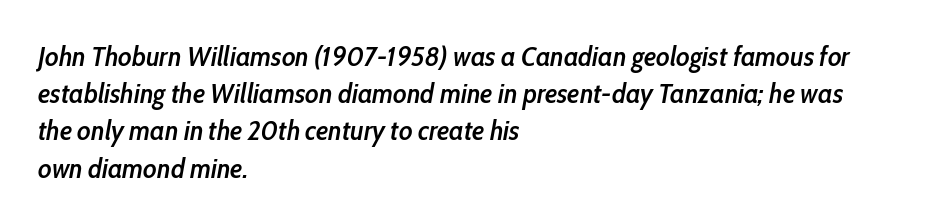
The image shows 28 px semibold, condensed type, italic (leaning right); set left-aligned, normal line spacing (1.33x), normal letter spacing, not underlined; low stroke contrast and a medium x-height.
